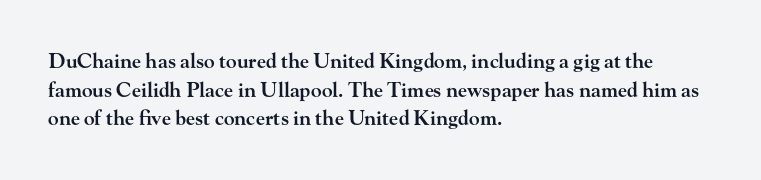
{"italic": "no", "bold": "semi", "underline": "no", "align": "left", "line_spacing": "normal", "line_spacing_ratio": 1.43, "letter_spacing": "normal", "letter_spacing_em": 0.0, "glyph_px": 20}
